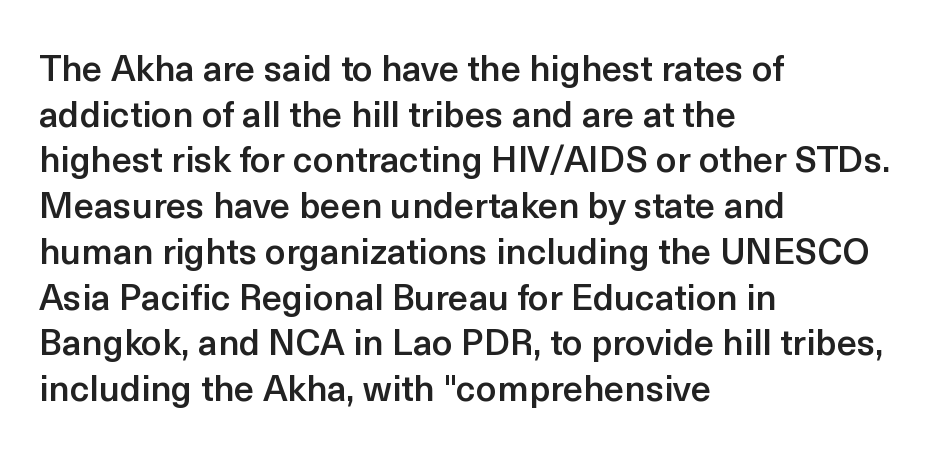
Think of a printed novel: that variable character pitch is what you see here. The gap between lines stays unmarked. Check where the strokes stop: nothing finishes them off — pure sans. Weight: semibold (demi).
